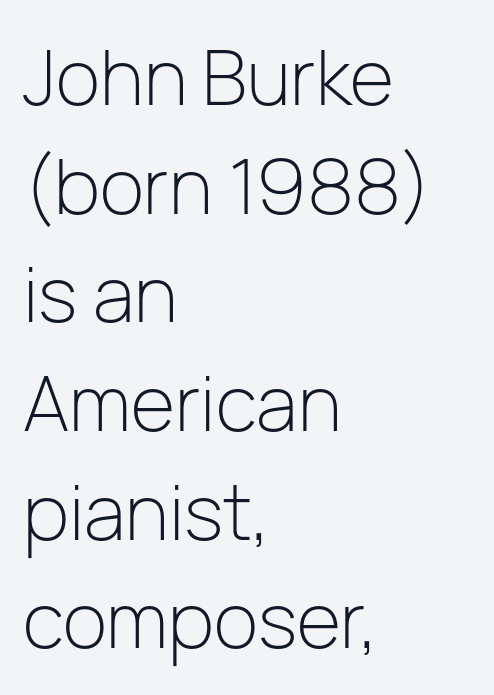
The rendering shows plain stroke endings on the letterforms — a sans-serif design. The text block is weighted toward the left margin, trailing off unevenly rightward. Observe the ordinary spacing: letters are neighbours, not strangers. Just letters on the line, the space beneath them empty.
